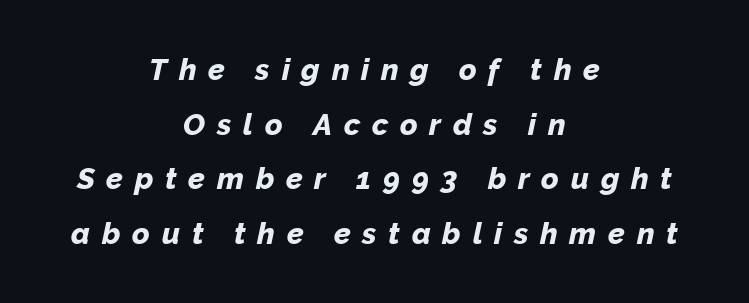
Letter spacing: wide. Rendered with sloped, italic letterforms. The area under the type is left untouched. The characters look thick and weighty, a clear bold. Note the varied advance widths — an 'i' is clearly narrower than an 'm'. Line starts and ends both wander, symmetrically.
